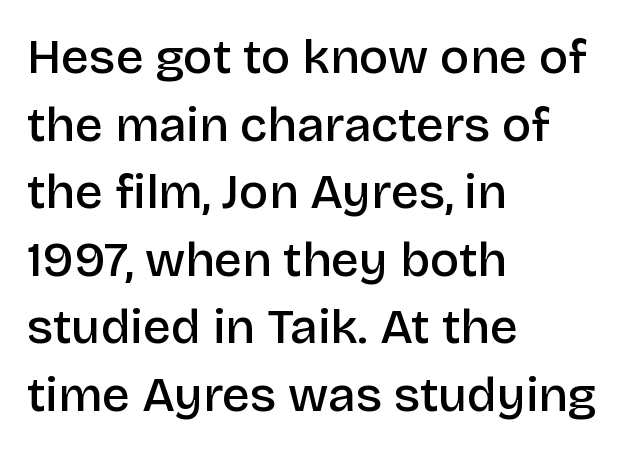
{"serif": "no", "italic": "no", "bold": "semi", "weight": "semibold", "width": "normal", "stroke_contrast": "low", "x_height": "large", "monospaced": "no", "underline": "no", "align": "left", "line_spacing": "normal", "line_spacing_ratio": 1.38, "letter_spacing": "normal", "letter_spacing_em": 0.0, "glyph_px": 49}
